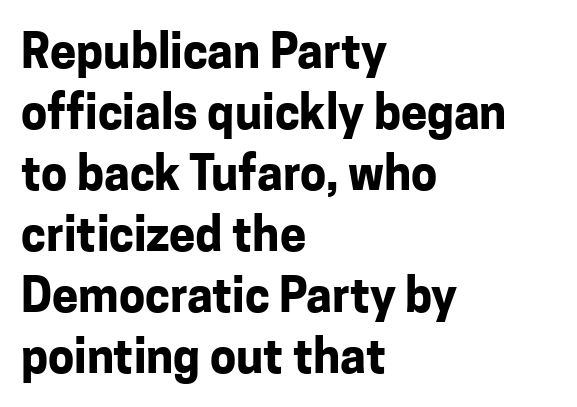
Is this a sans? Yes — the strokes have no serifs. The letters stand upright; this is a roman face. Character widths vary here, with narrow letters taking less room than wide ones. Casual observation: everything's shoved over to the left. Default kerning and tracking; the words read as compact shapes. The passage shown is not underscored anywhere.
